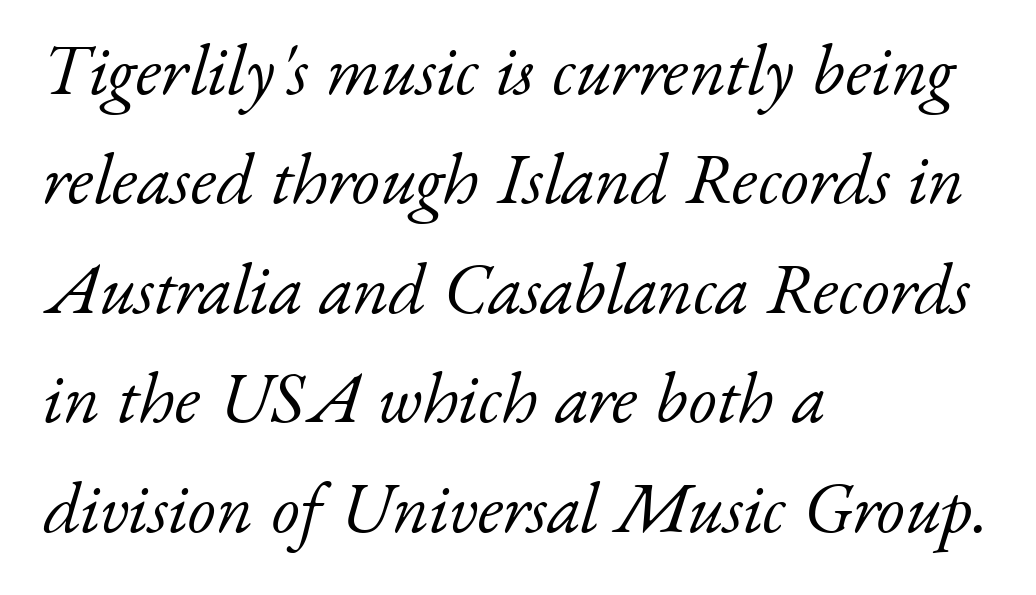
Italic? Definitely — the glyphs are oblique. The cut favours lightness, reaching ordinary text weight at its darkest. The rendering anchors every line to the left-hand side. The passage shown is typed in a proportional face where columns would drift. Notice how descenders clear the ascenders below comfortably — that's standard leading.
